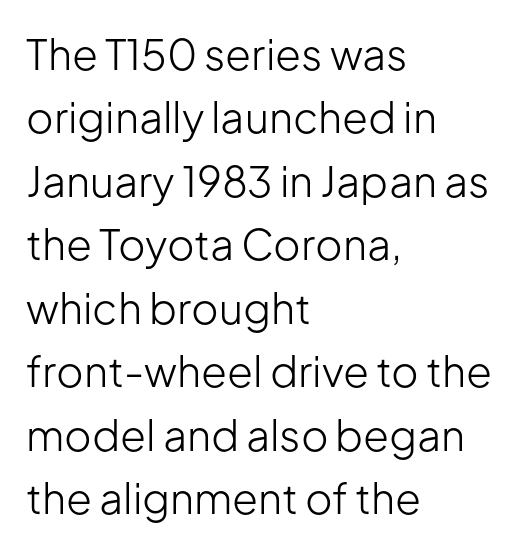
{"serif": "no", "italic": "no", "bold": "no", "weight": "light", "width": "normal", "stroke_contrast": "low", "x_height": "medium", "monospaced": "no", "underline": "no", "align": "left", "line_spacing": "normal", "line_spacing_ratio": 1.51, "letter_spacing": "normal", "letter_spacing_em": 0.0, "glyph_px": 42}
